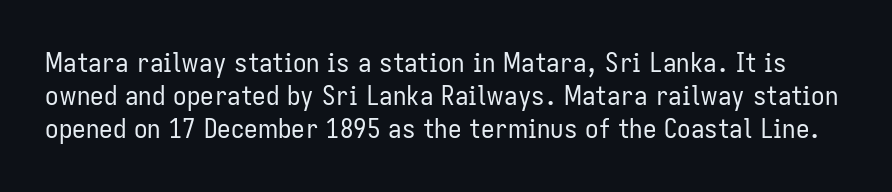
{"italic": "no", "bold": "no", "underline": "no", "line_spacing_ratio": 1.23, "letter_spacing": "normal", "letter_spacing_em": 0.0, "glyph_px": 27}
